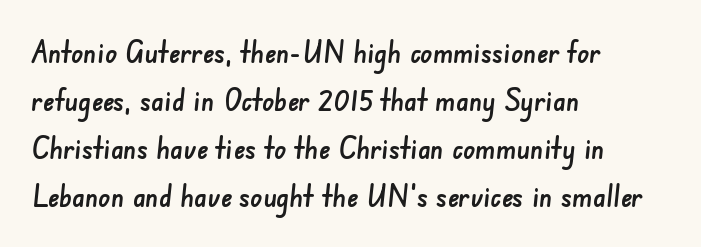
Q: Is the typeface a serif or a sans-serif typeface? A: Sans-serif.
Q: Is the text underlined? A: No.
Q: How is the paragraph aligned? A: Left-aligned.
Q: Is the spacing between letters normal or unusually wide? A: Normal.
Q: Is the spacing between lines tight, normal or loose? A: Normal.
Q: Width (condensed, normal, or wide)? A: Normal.
Q: Stroke contrast? A: Low.
Q: x-height? A: Small.
Q: Monospaced? A: No.
